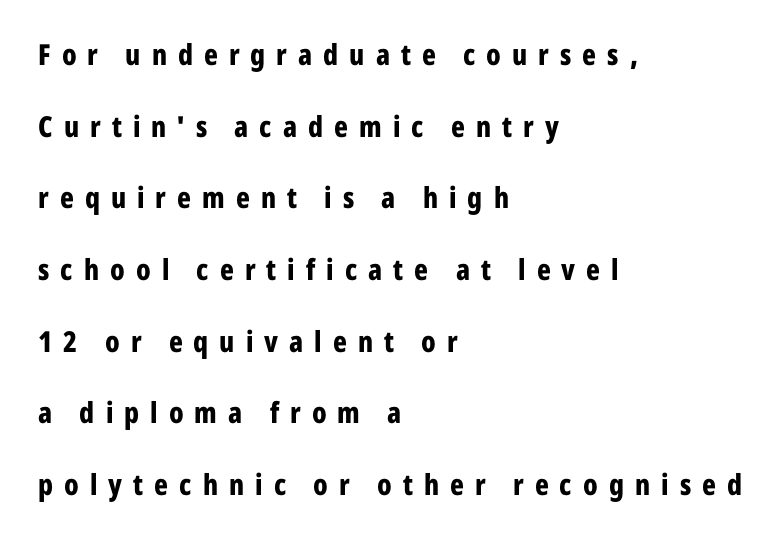
The image shows 29 px bold, condensed sans-serif type, upright; set left-aligned, loose line spacing (2.47x), unusually wide letter spacing (+0.38 em), not underlined; low stroke contrast and a medium x-height.
